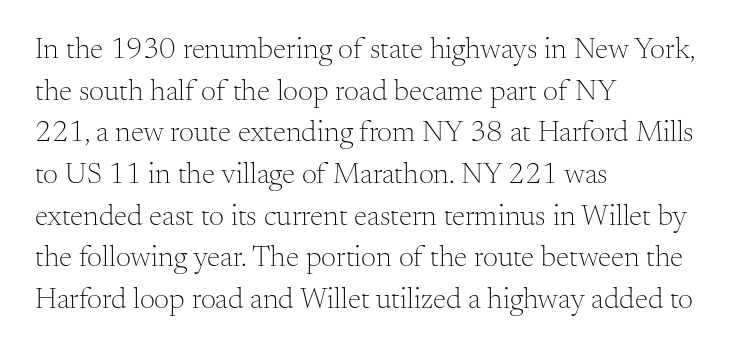
{"serif": "yes", "italic": "no", "bold": "no", "weight": "light", "width": "normal", "stroke_contrast": "medium", "x_height": "small", "monospaced": "no", "underline": "no", "align": "left", "line_spacing": "normal", "line_spacing_ratio": 1.39, "letter_spacing": "normal", "letter_spacing_em": 0.0, "glyph_px": 30}
